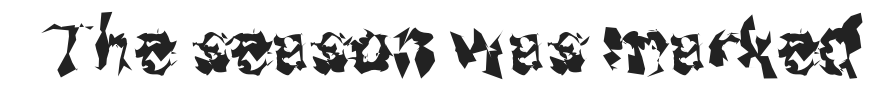
{"serif": "no", "italic": "no", "width": "condensed", "stroke_contrast": "medium", "x_height": "medium", "monospaced": "no", "underline": "no", "letter_spacing": "normal", "letter_spacing_em": 0.0, "glyph_px": 74}
